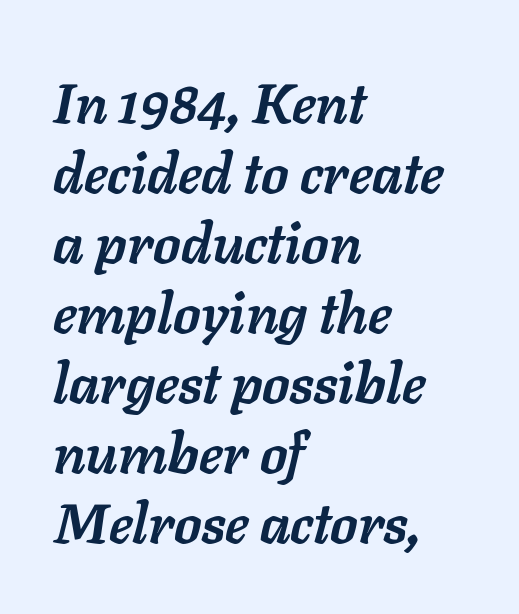
Glance below the letters and you will spot only blank space. These lines keep a tight, regular rhythm from letter to letter. Is the type bold? Yes — the strokes are clearly thick and heavy. Looks like regular typesetting: each glyph gets only the width it needs.
